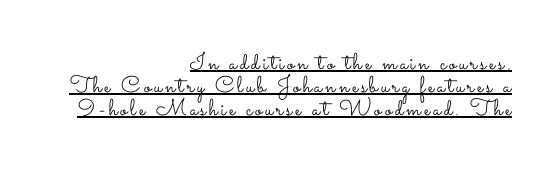
Q: Is the text bold? A: No.
Q: Is the text italic (slanted)? A: Yes.
Q: Is the text underlined? A: Yes.
Q: How is the paragraph aligned? A: Right-aligned.
Q: Is the spacing between lines tight, normal or loose? A: Tight.
